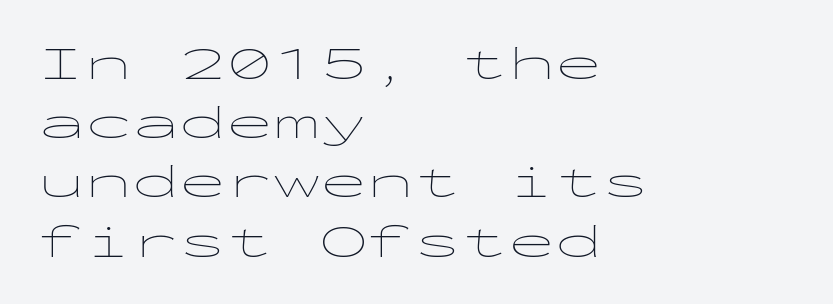
The rendering uses a moderate line-height, typical for paragraphs. Leftover space on each line is placed entirely after the last word. Just letters on the line, the space beneath them empty. Here the glyphs are tracked normally, forming tight word shapes. Weight: regular or lighter.
